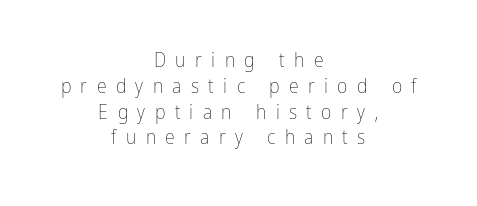
{"italic": "no", "bold": "no", "underline": "no", "align": "center", "line_spacing": "normal", "line_spacing_ratio": 1.29, "letter_spacing": "wide", "letter_spacing_em": 0.47, "glyph_px": 20}
